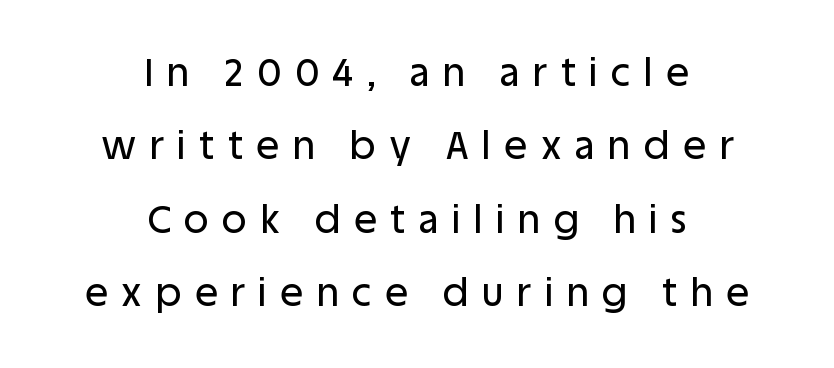
Q: Is the text italic (slanted)? A: No, it is upright.
Q: Is the typeface a serif or a sans-serif typeface? A: Sans-serif.
Q: Is the text underlined? A: No.
Q: How is the paragraph aligned? A: Centered.
Q: Is the spacing between letters normal or unusually wide? A: Unusually wide.
Q: Is the spacing between lines tight, normal or loose? A: Loose.
Q: Width (condensed, normal, or wide)? A: Normal.
Q: Stroke contrast? A: Low.
Q: x-height? A: Large.
Q: Monospaced? A: No.
